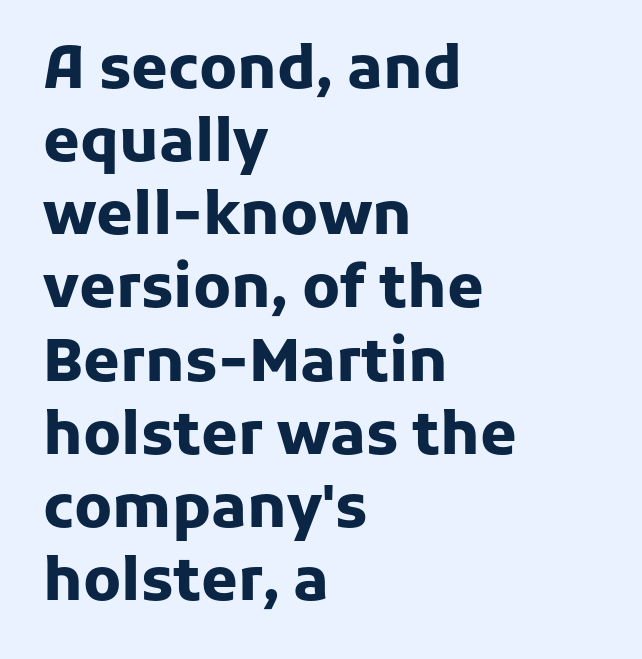
{"serif": "no", "italic": "no", "bold": "yes", "weight": "heavy", "width": "normal", "stroke_contrast": "low", "x_height": "medium", "monospaced": "no", "underline": "no", "align": "left", "line_spacing_ratio": 1.24, "letter_spacing": "normal", "letter_spacing_em": 0.0, "glyph_px": 59}
